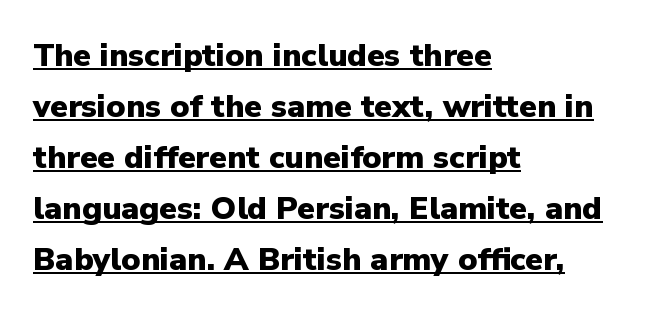
A typesetter would call this proportional, since set widths differ per character. The font's upright variant was chosen for this text. The typesetter has applied underlining to the passage shown. Observe the absence of serifs on each vertical stroke in this sample. Reading down the column, the eye jumps a familiar distance to each next line.
